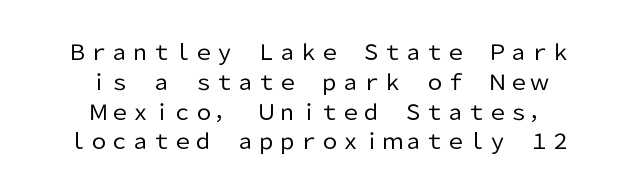
Q: Is the text bold? A: No.
Q: Is the text italic (slanted)? A: No, it is upright.
Q: Is the text underlined? A: No.
Q: How is the paragraph aligned? A: Centered.
Q: Is the spacing between letters normal or unusually wide? A: Normal.
Q: Is the spacing between lines tight, normal or loose? A: Normal.
